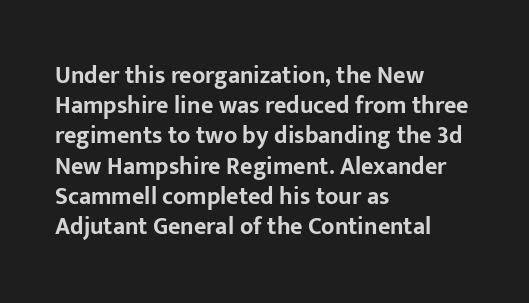
The ragged edge is on the right, which tells us the setting is flush left. The space beneath each line is pristine and unruled. This rendering leaves character spacing at its baseline value. The passage shown stacks its lines at a standard gap. Italic? Not at all — the glyphs are vertical. Emphasis by weight is at full strength: bold.
